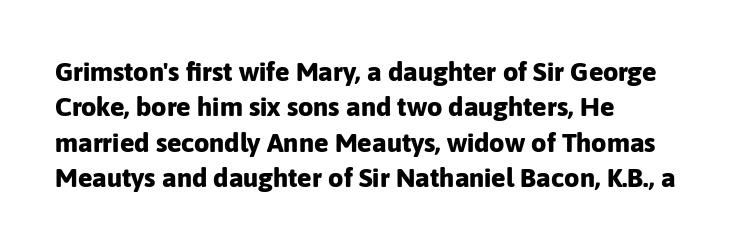
Q: Is the text bold? A: Yes.
Q: Is the text italic (slanted)? A: No, it is upright.
Q: Is the text underlined? A: No.
Q: How is the paragraph aligned? A: Left-aligned.
Q: Is the spacing between letters normal or unusually wide? A: Normal.
Q: Is the spacing between lines tight, normal or loose? A: Normal.
